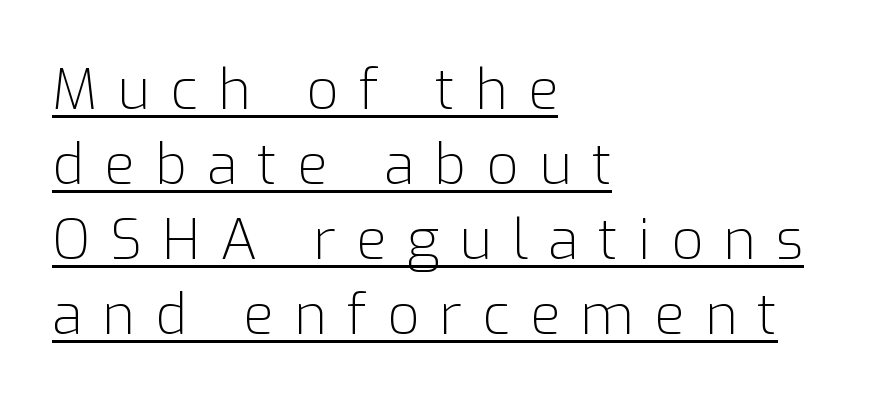
Q: Is the text bold? A: No.
Q: Is the text italic (slanted)? A: No, it is upright.
Q: Is the typeface a serif or a sans-serif typeface? A: Sans-serif.
Q: Is the text underlined? A: Yes.
Q: How is the paragraph aligned? A: Left-aligned.
Q: Is the spacing between letters normal or unusually wide? A: Unusually wide.
Q: Is the spacing between lines tight, normal or loose? A: Normal.
Q: Width (condensed, normal, or wide)? A: Normal.
Q: Stroke contrast? A: Low.
Q: x-height? A: Medium.
Q: Monospaced? A: No.
